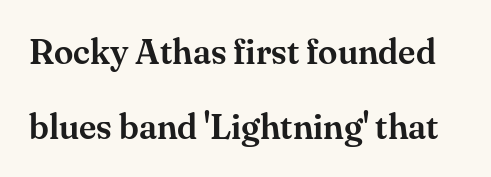
{"serif": "yes", "italic": "no", "width": "normal", "stroke_contrast": "medium", "x_height": "small", "monospaced": "no", "underline": "no", "line_spacing": "loose", "line_spacing_ratio": 2.13, "letter_spacing": "normal", "letter_spacing_em": 0.0, "glyph_px": 35}
